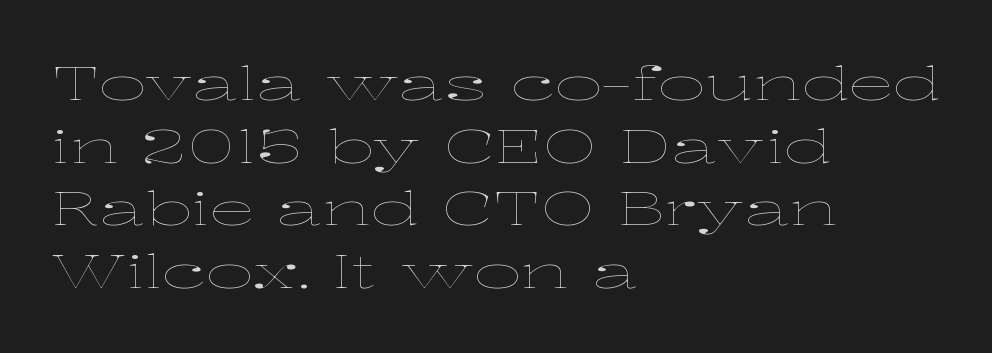
Q: Is the text bold? A: No.
Q: Is the text italic (slanted)? A: No, it is upright.
Q: Is the text underlined? A: No.
Q: How is the paragraph aligned? A: Left-aligned.
Q: Is the spacing between letters normal or unusually wide? A: Normal.
Q: Is the spacing between lines tight, normal or loose? A: Normal.
Q: Width (condensed, normal, or wide)? A: Wide.
Q: Stroke contrast? A: Low.
Q: x-height? A: Medium.
Q: Monospaced? A: No.
